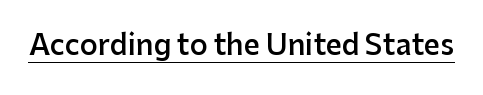
The letters are semibold — heavier than regular but short of a full bold. This sample uses an upright cut, with every glyph sitting square on the baseline. This sample carries an underscore along the baseline area. Students, note that the glyphs here touch the page at normal intervals. The rendering uses natural spacing where letterforms have individual widths.
